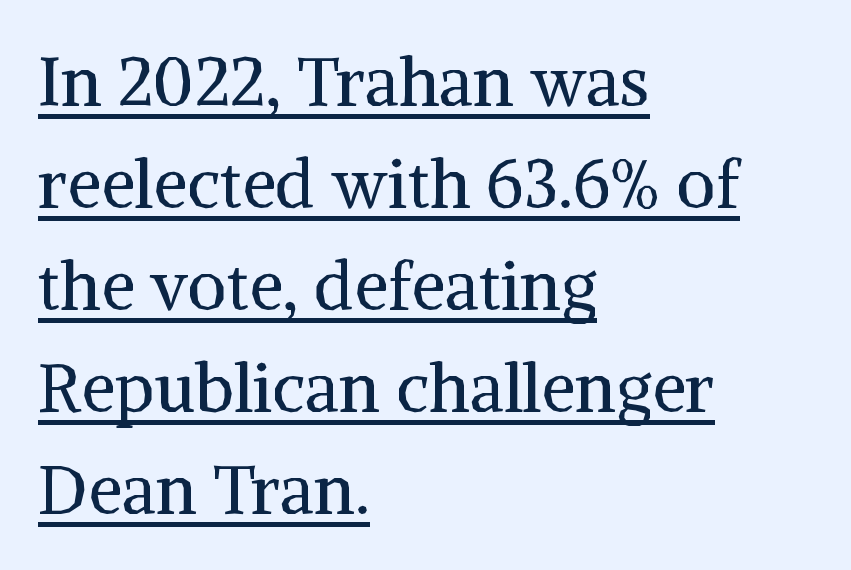
{"serif": "yes", "italic": "no", "bold": "no", "weight": "regular", "width": "normal", "stroke_contrast": "medium", "x_height": "medium", "monospaced": "no", "underline": "yes", "align": "left", "line_spacing": "normal", "line_spacing_ratio": 1.5, "letter_spacing": "normal", "letter_spacing_em": 0.0, "glyph_px": 68}
